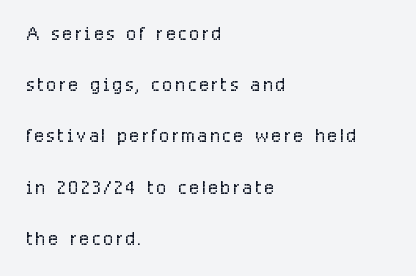
The image shows 26 px text type, upright; set left-aligned, loose line spacing (1.97x), not underlined.
